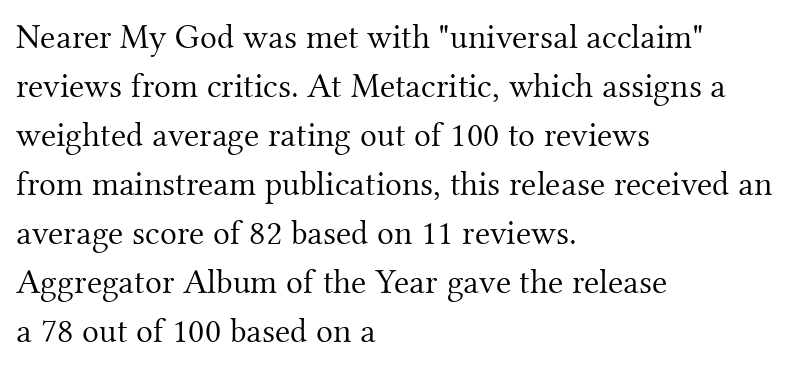
The image shows 35 px light serif type, upright; set left-aligned, normal line spacing (1.4x), normal letter spacing, not underlined; medium stroke contrast and a small x-height.
